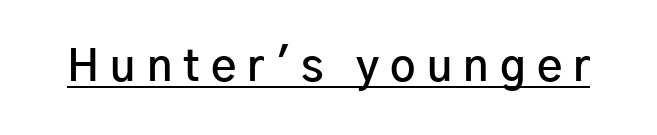
The image shows 44 px semibold sans-serif type, upright; set unusually wide letter spacing (+0.25 em), underlined; low stroke contrast and a medium x-height.
